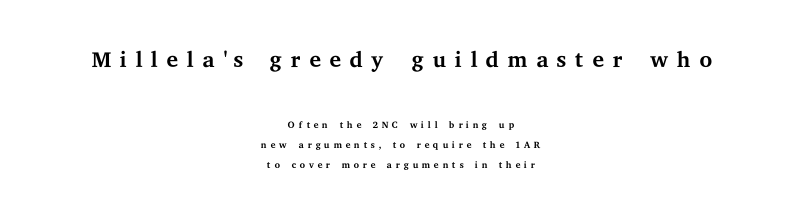
Q: Is the text bold? A: No.
Q: Is the text italic (slanted)? A: No, it is upright.
Q: Is the typeface a serif or a sans-serif typeface? A: Serif.
Q: Is the text underlined? A: No.
Q: How is the paragraph aligned? A: Centered.
Q: Is the spacing between letters normal or unusually wide? A: Unusually wide.
Q: Is the spacing between lines tight, normal or loose? A: Normal.
Q: Which block of text is set in a larger size, the first (top) or the second (bottom)? A: The first (top) one.
Q: Width (condensed, normal, or wide)? A: Wide.
Q: Stroke contrast? A: Medium.
Q: x-height? A: Medium.
Q: Monospaced? A: No.
